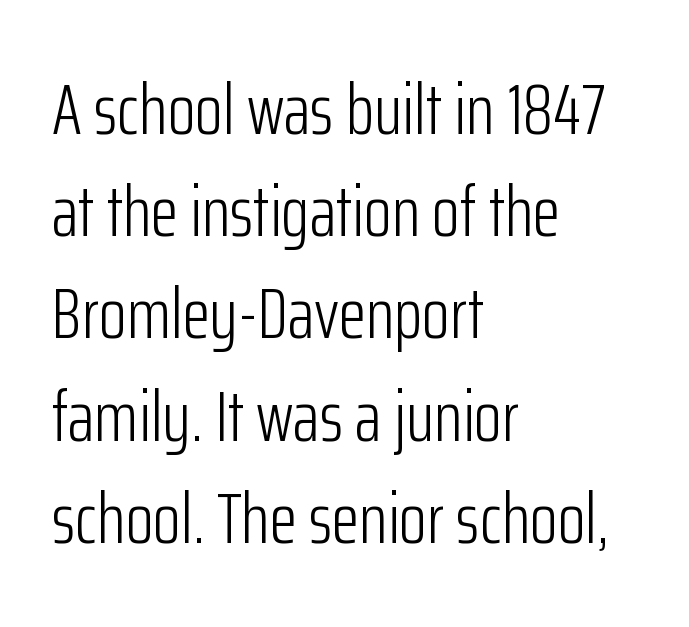
There is no visible air inserted between adjacent glyphs. Summary of vertical rhythm: regular, with standard interline spacing. This rendering uses left alignment, leaving the right contour irregular. The string is rendered with underlining switched off. The rendering uses natural spacing where letterforms have individual widths. Bold? No — there's no thickening of the strokes.
